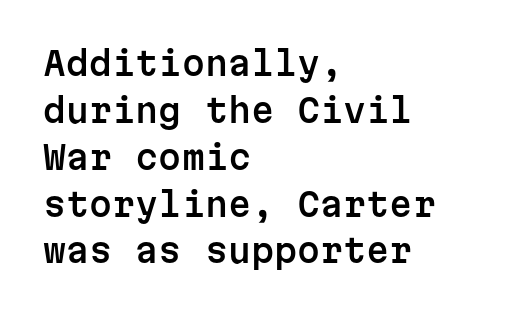
Look at the bottom of the vertical strokes: they stop flat, with no serifs. Quick note: interline space is typical. Line beginnings align vertically; line endings do not. Inter-character spacing is left at the font's built-in metrics.
